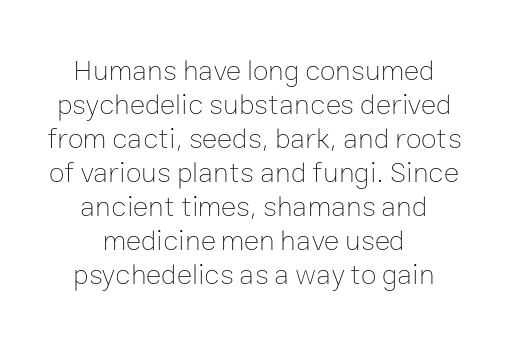
The face looks like a standard text weight, possibly lighter. This rendering uses center alignment, leaving both contours irregular but symmetric. Vertical strokes here are truly vertical. The area under the type is left untouched.
